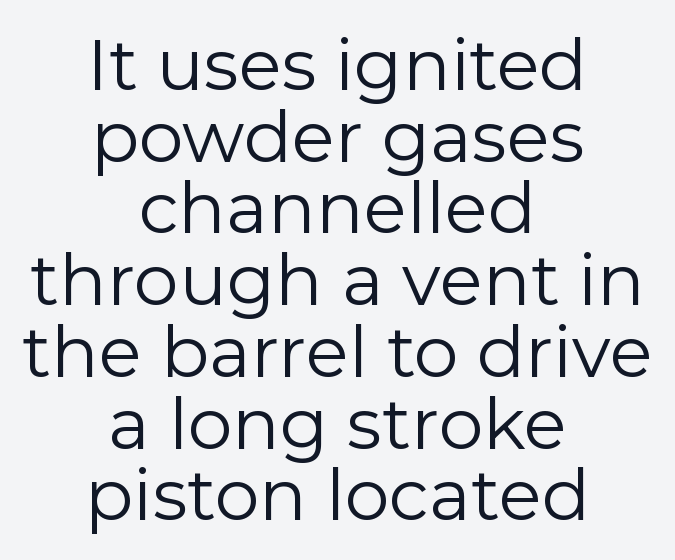
Letter spacing: default. Here the designer chose a conventional face with non-uniform glyph widths. The lettering holds an erect, upright posture throughout. This rendering employs a face without finishing strokes, i.e., a sans-serif.
